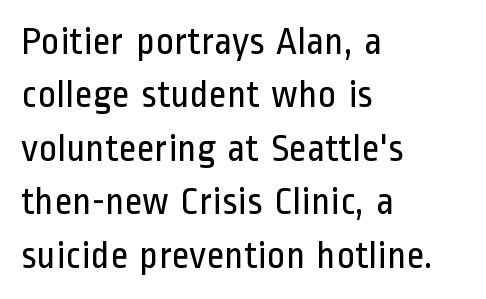
The image shows 39 px regular-weight, condensed sans-serif type, upright; set left-aligned, normal line spacing (1.37x), normal letter spacing, not underlined; low stroke contrast and a medium x-height.
